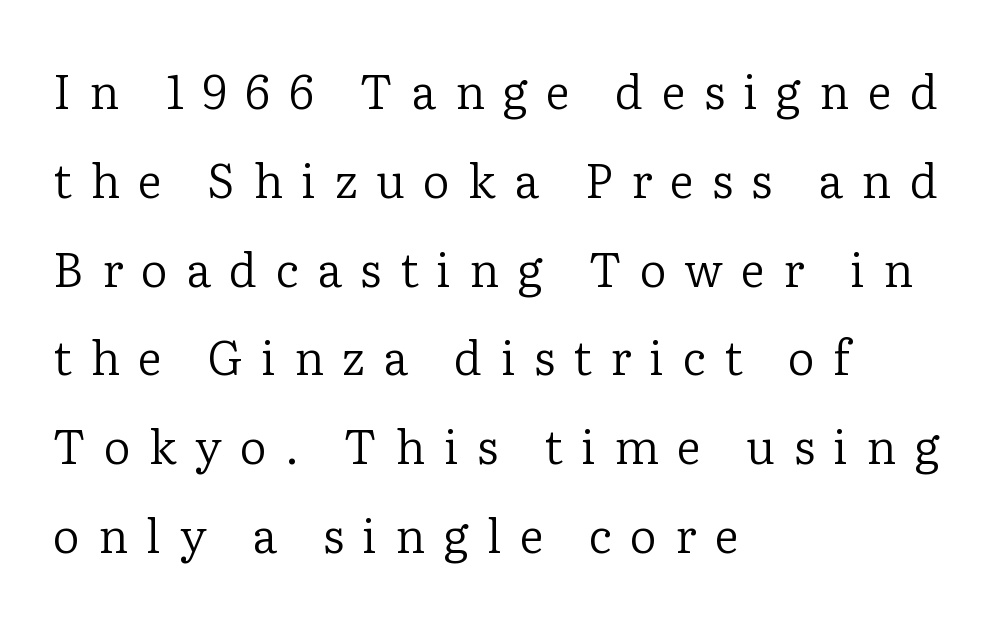
Q: Is the text bold? A: No.
Q: Is the text italic (slanted)? A: No, it is upright.
Q: Is the typeface a serif or a sans-serif typeface? A: Serif.
Q: Is the text underlined? A: No.
Q: How is the paragraph aligned? A: Left-aligned.
Q: Is the spacing between letters normal or unusually wide? A: Unusually wide.
Q: Width (condensed, normal, or wide)? A: Normal.
Q: Stroke contrast? A: Low.
Q: x-height? A: Medium.
Q: Monospaced? A: No.
